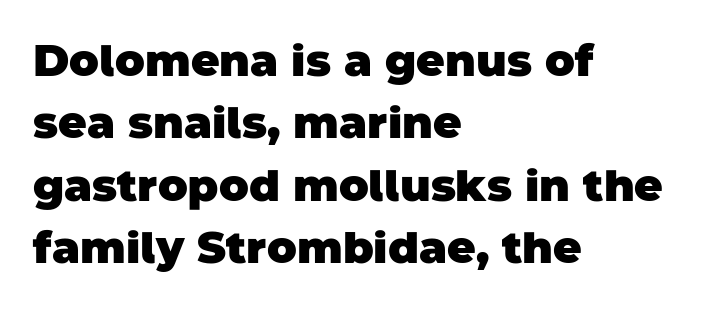
Q: Is the text bold? A: Yes.
Q: Is the typeface a serif or a sans-serif typeface? A: Sans-serif.
Q: Is the text underlined? A: No.
Q: How is the paragraph aligned? A: Left-aligned.
Q: Is the spacing between letters normal or unusually wide? A: Normal.
Q: Is the spacing between lines tight, normal or loose? A: Normal.
Q: Width (condensed, normal, or wide)? A: Normal.
Q: Stroke contrast? A: Low.
Q: x-height? A: Large.
Q: Monospaced? A: No.
